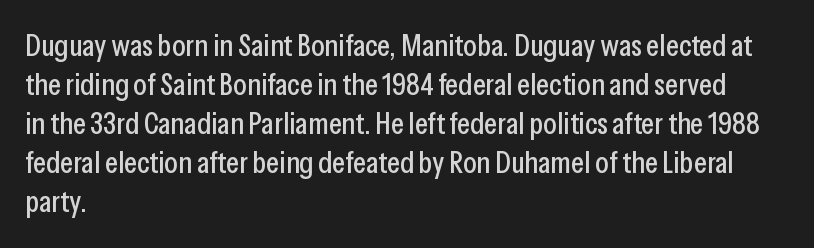
The image shows 31 px condensed sans-serif type, upright; set left-aligned, normal line spacing (1.26x), normal letter spacing, not underlined; low stroke contrast and a medium x-height.
